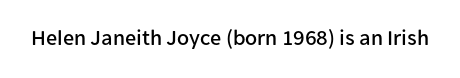
Q: Is the text italic (slanted)? A: No, it is upright.
Q: Is the text underlined? A: No.
Q: Is the spacing between letters normal or unusually wide? A: Normal.
